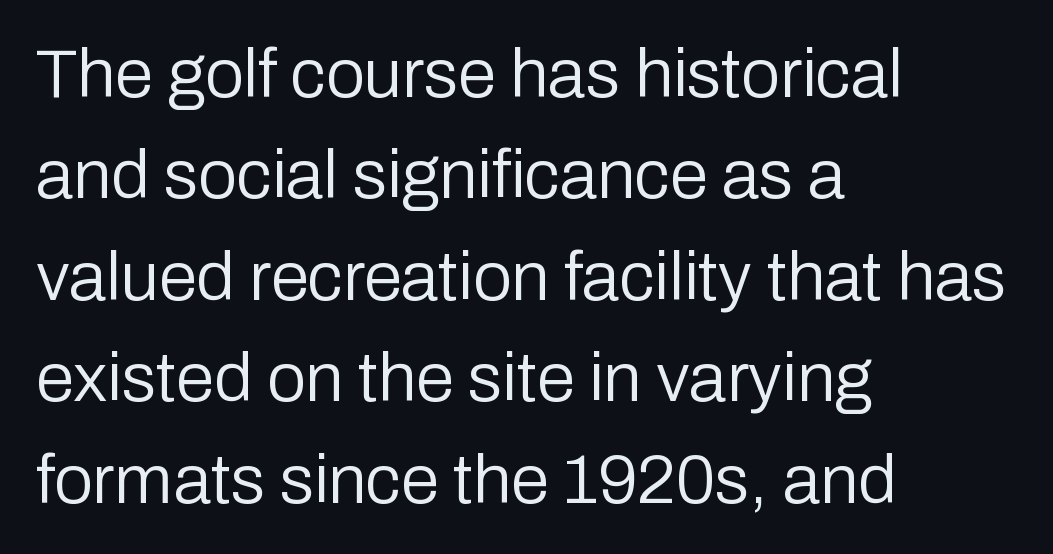
The image shows 69 px regular-weight sans-serif type, upright; set left-aligned, normal line spacing (1.47x), normal letter spacing, not underlined; low stroke contrast and a medium x-height.
